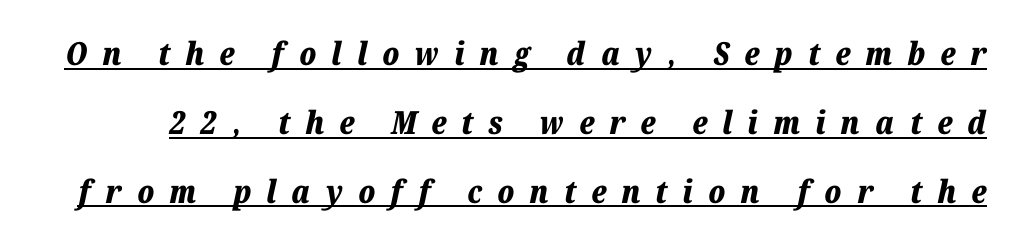
Q: Is the text bold? A: Yes.
Q: Is the text italic (slanted)? A: Yes, it leans right by about 12 degrees.
Q: Is the text underlined? A: Yes.
Q: Is the spacing between letters normal or unusually wide? A: Unusually wide.
Q: Is the spacing between lines tight, normal or loose? A: Loose.
Q: Width (condensed, normal, or wide)? A: Normal.
Q: Stroke contrast? A: Low.
Q: x-height? A: Medium.
Q: Monospaced? A: No.
